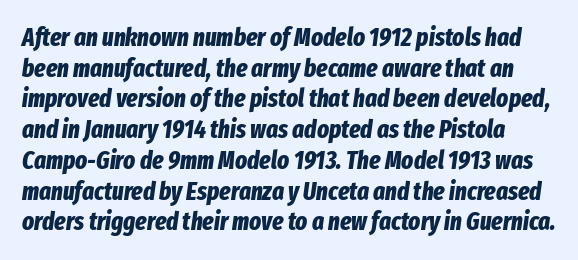
The passage shown leans; its letterforms are oblique. Every letter is thick-stroked: bold, no question. The tracking reads as untouched default to a designer's eye. Check the space under the baseline: it is left empty.
